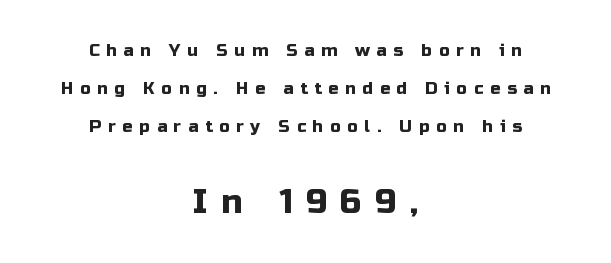
Q: Is the text italic (slanted)? A: No, it is upright.
Q: Is the typeface a serif or a sans-serif typeface? A: Sans-serif.
Q: Is the text underlined? A: No.
Q: How is the paragraph aligned? A: Centered.
Q: Is the spacing between letters normal or unusually wide? A: Unusually wide.
Q: Is the spacing between lines tight, normal or loose? A: Loose.
Q: Which block of text is set in a larger size, the first (top) or the second (bottom)? A: The second (bottom) one.
Q: Width (condensed, normal, or wide)? A: Normal.
Q: Stroke contrast? A: Low.
Q: x-height? A: Medium.
Q: Monospaced? A: No.
